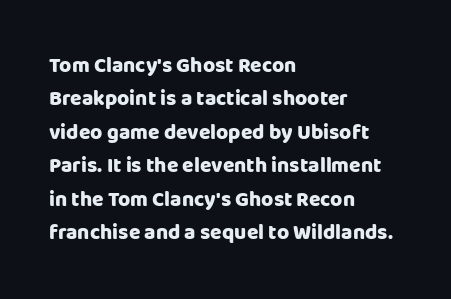
The image shows 21 px bold type, upright; set left-aligned, normal line spacing (1.59x), normal letter spacing, not underlined.
